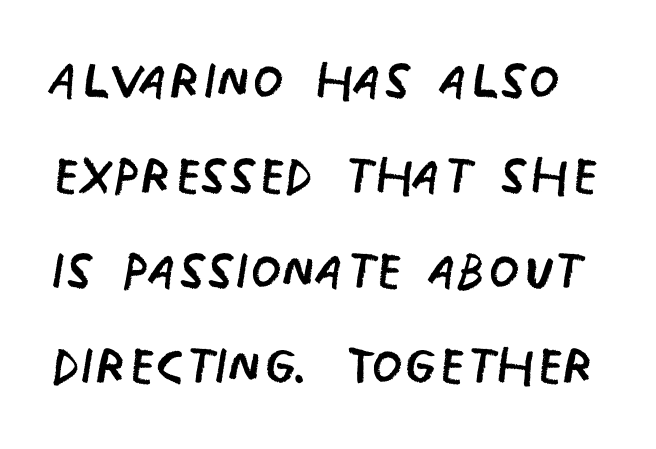
Q: Is the text bold? A: No.
Q: Is the typeface a serif or a sans-serif typeface? A: Sans-serif.
Q: Is the text underlined? A: No.
Q: Is the spacing between letters normal or unusually wide? A: Normal.
Q: Is the spacing between lines tight, normal or loose? A: Normal.
Q: Width (condensed, normal, or wide)? A: Condensed.
Q: Stroke contrast? A: Low.
Q: x-height? A: Large.
Q: Monospaced? A: No.
